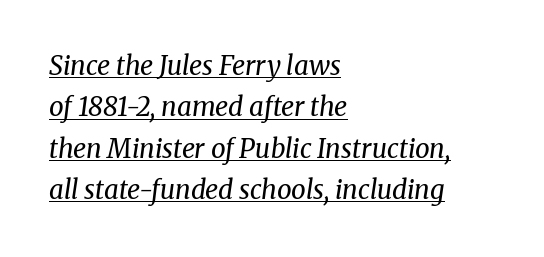
The paragraph has a hard left edge and a soft right edge. These lines keep a tight, regular rhythm from letter to letter. Does the lettering tilt? It does — this is italic. Has an underline been added? It has.
